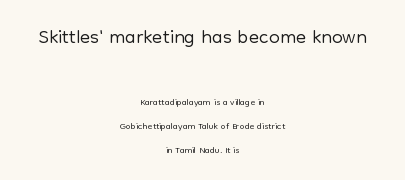
The image shows 30 px light sans-serif type, upright; set centered, line spacing 1.73x, normal letter spacing, not underlined; the first (top) block is 2.14x larger; low stroke contrast and a medium x-height.
